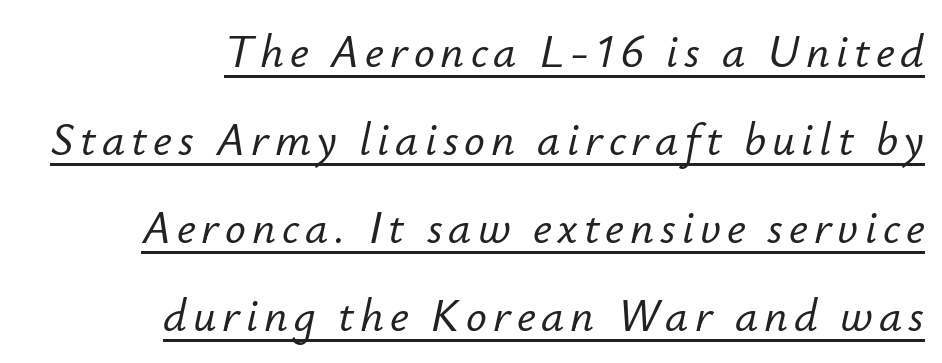
Q: Is the text italic (slanted)? A: Yes, it leans right by about 12 degrees.
Q: Is the text underlined? A: Yes.
Q: How is the paragraph aligned? A: Right-aligned.
Q: Is the spacing between lines tight, normal or loose? A: Loose.
Q: Width (condensed, normal, or wide)? A: Normal.
Q: Stroke contrast? A: Low.
Q: x-height? A: Small.
Q: Monospaced? A: No.
